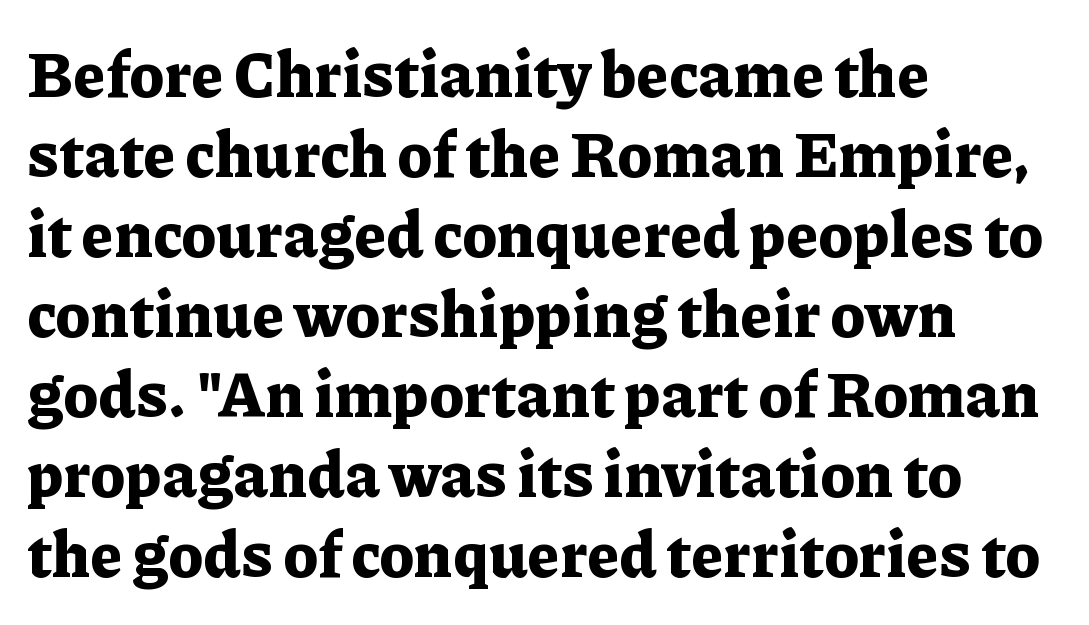
The image shows 63 px bold serif type, upright; set left-aligned, normal line spacing (1.27x), normal letter spacing, not underlined; low stroke contrast and a medium x-height.
